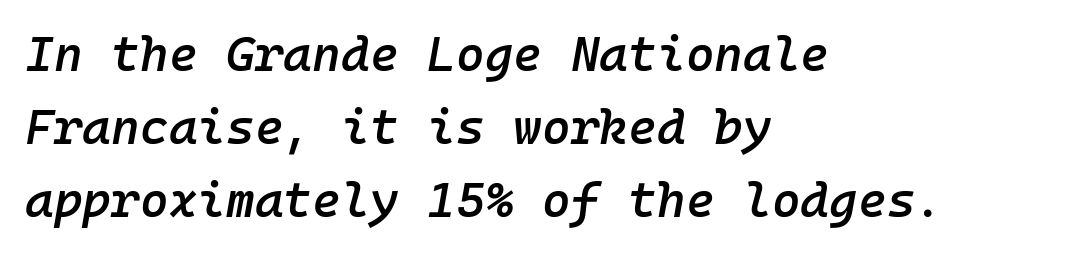
{"italic": "yes", "lean": "right", "slant_degrees": 10, "bold": "semi", "weight": "semibold", "width": "normal", "stroke_contrast": "low", "x_height": "medium", "monospaced": "yes", "underline": "no", "align": "left", "line_spacing": "normal", "line_spacing_ratio": 1.49, "letter_spacing": "normal", "letter_spacing_em": 0.0, "glyph_px": 49}
